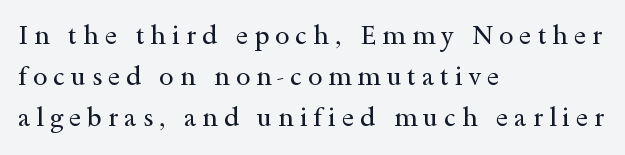
Posture: upright roman. The line texture is sparse and dotted thanks to wide tracking. Bold? No — there's no thickening of the strokes. Reading down the column, the eye jumps a familiar distance to each next line. If you drew a ruler down the left edge, every line would touch it.
